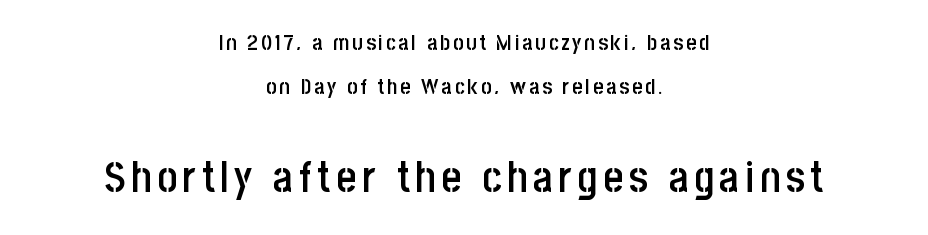
Q: Is the text bold? A: Semi-bold.
Q: Is the text italic (slanted)? A: No, it is upright.
Q: Is the typeface a serif or a sans-serif typeface? A: Sans-serif.
Q: Is the text underlined? A: No.
Q: How is the paragraph aligned? A: Centered.
Q: Is the spacing between lines tight, normal or loose? A: Loose.
Q: Which block of text is set in a larger size, the first (top) or the second (bottom)? A: The second (bottom) one.
Q: Width (condensed, normal, or wide)? A: Condensed.
Q: Stroke contrast? A: Low.
Q: x-height? A: Large.
Q: Monospaced? A: No.
